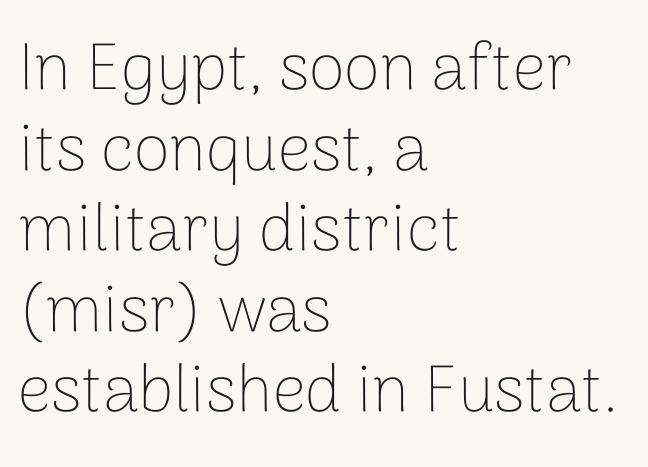
{"serif": "no", "italic": "no", "bold": "no", "weight": "thin", "width": "normal", "stroke_contrast": "low", "x_height": "medium", "monospaced": "no", "underline": "no", "align": "left", "line_spacing_ratio": 1.22, "letter_spacing": "normal", "letter_spacing_em": 0.0, "glyph_px": 66}
